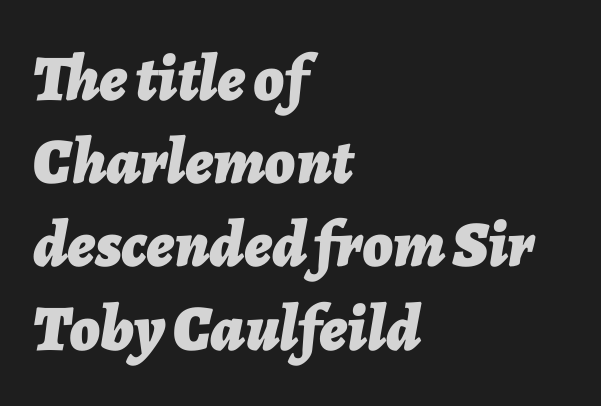
Q: Is the text bold? A: Yes.
Q: Is the text italic (slanted)? A: Yes, it leans right by about 7 degrees.
Q: Is the text underlined? A: No.
Q: How is the paragraph aligned? A: Left-aligned.
Q: Is the spacing between letters normal or unusually wide? A: Normal.
Q: Is the spacing between lines tight, normal or loose? A: Normal.
Q: Width (condensed, normal, or wide)? A: Normal.
Q: Stroke contrast? A: Low.
Q: x-height? A: Medium.
Q: Monospaced? A: No.
